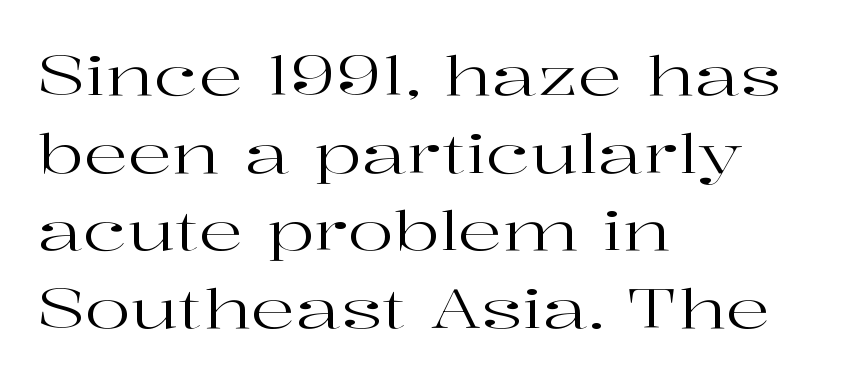
The image shows 55 px regular-weight, wide serif type, upright; set left-aligned, normal line spacing (1.41x), normal letter spacing, not underlined; high stroke contrast and a medium x-height.
